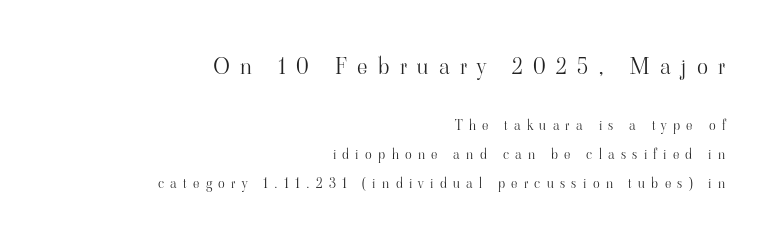
Q: Is the text bold? A: No.
Q: Is the text italic (slanted)? A: No, it is upright.
Q: Is the text underlined? A: No.
Q: How is the paragraph aligned? A: Right-aligned.
Q: Is the spacing between letters normal or unusually wide? A: Unusually wide.
Q: Is the spacing between lines tight, normal or loose? A: Loose.
Q: Which block of text is set in a larger size, the first (top) or the second (bottom)? A: The first (top) one.
